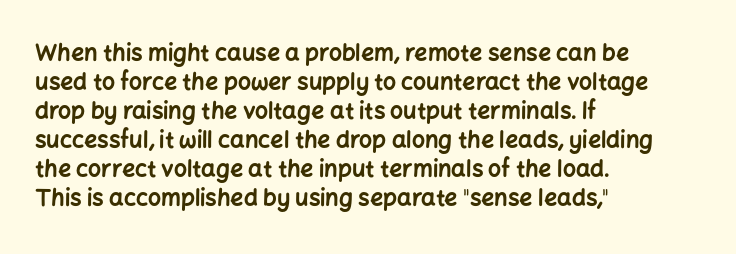
The image shows 23 px bold type, upright; set left-aligned, normal line spacing (1.26x), normal letter spacing, not underlined.
